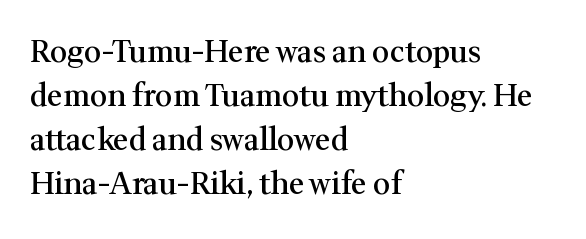
The typography opts for an upright posture over an oblique one. Words appear dense and cohesive because spacing is normal. The space directly below the letters is spotless. Is this a fixed-width face? No — the glyphs have proportional, varying widths. Serifs: yes, visible at the terminals of the letterforms.
